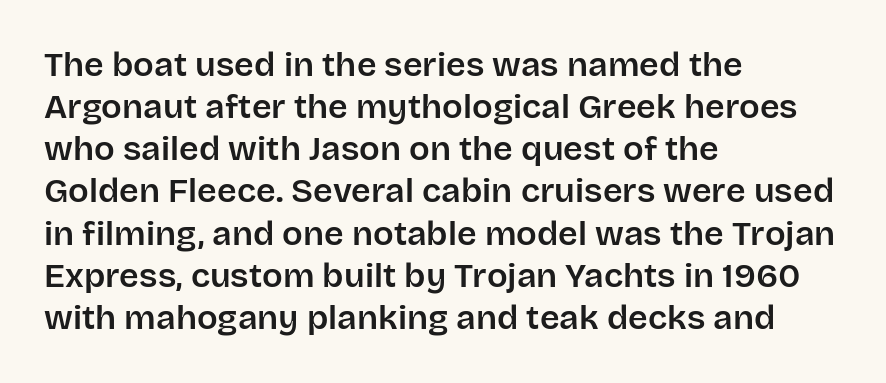
Q: Is the text italic (slanted)? A: No, it is upright.
Q: Is the typeface a serif or a sans-serif typeface? A: Sans-serif.
Q: Is the text underlined? A: No.
Q: How is the paragraph aligned? A: Left-aligned.
Q: Is the spacing between letters normal or unusually wide? A: Normal.
Q: Width (condensed, normal, or wide)? A: Normal.
Q: Stroke contrast? A: Low.
Q: x-height? A: Large.
Q: Monospaced? A: No.
